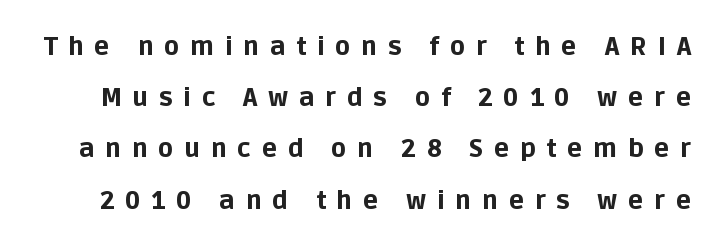
What stands out about the letter spacing? Its width — letters are far apart. These words are printed bold, with thick strokes throughout. What's the leading like? Stretched, with rows far apart. Posture: straight, roman, zero tilt.
